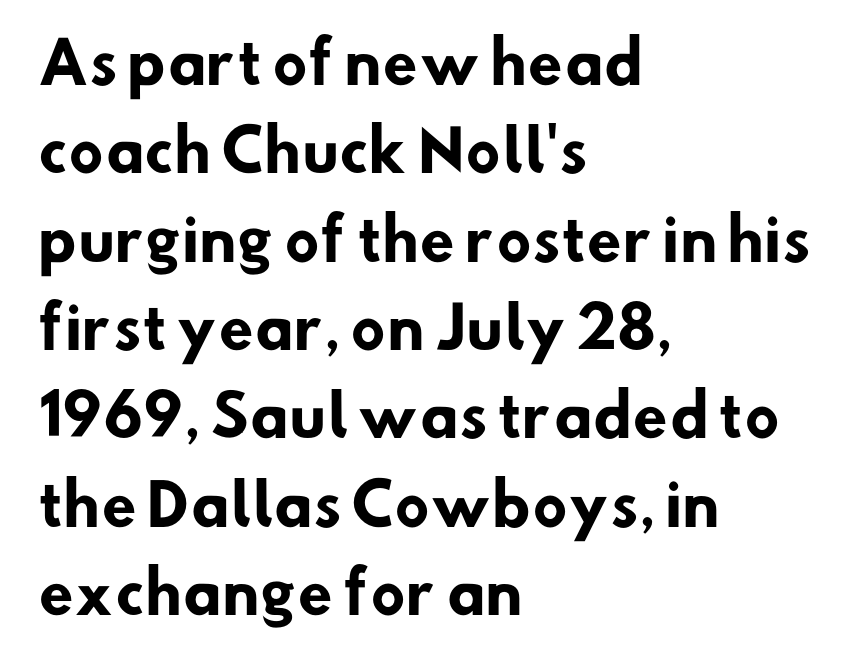
No extra tracking has been applied to these lines. The space between consecutive lines is moderate. Reading down the block, your eye returns to a fixed left position each line. These lines are rendered in a variable-pitch font. Rule under the text: the space is simply empty.
